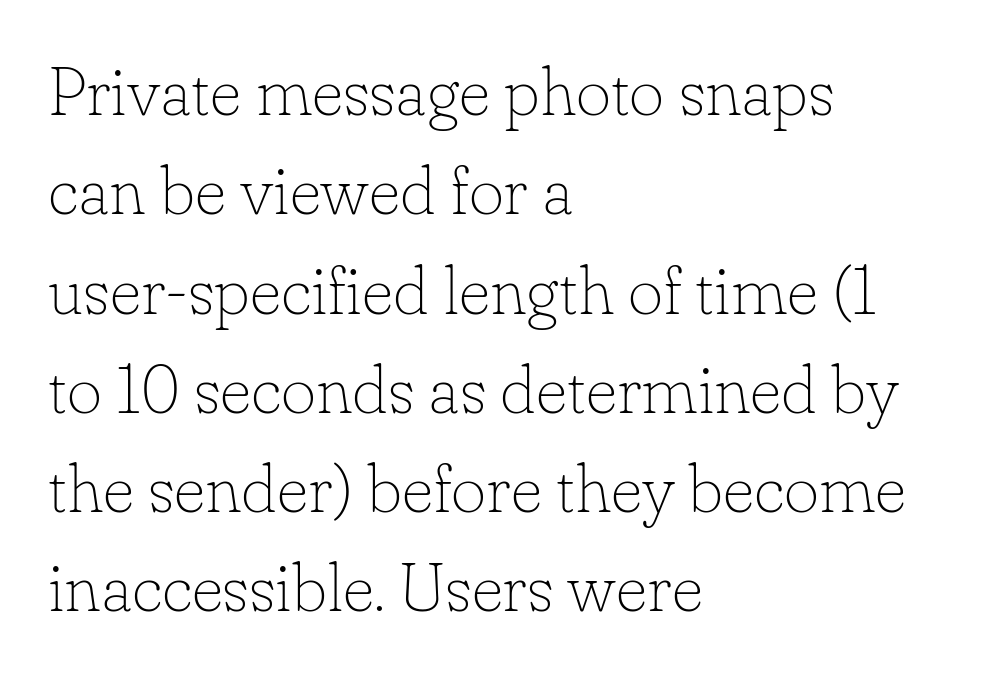
The image shows 68 px thin serif type, upright; set left-aligned, normal line spacing (1.46x), normal letter spacing, not underlined; low stroke contrast and a small x-height.
